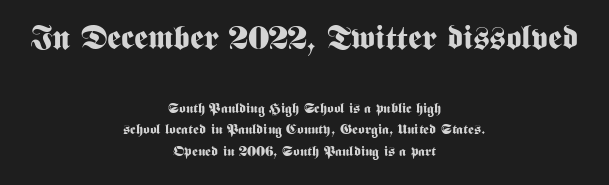
The image shows 33 px bold, condensed sans-serif type, upright; set centered, normal line spacing (1.53x), normal letter spacing, not underlined; the first (top) block is 2.36x larger; medium stroke contrast and a medium x-height.
